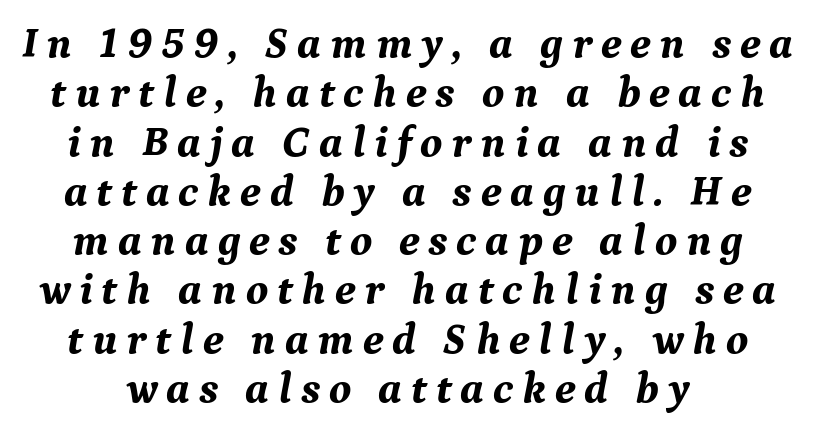
The image shows 44 px bold serif type, italic (leaning right); set tight line spacing (1.12x), unusually wide letter spacing (+0.2 em), not underlined; medium stroke contrast and a medium x-height.
